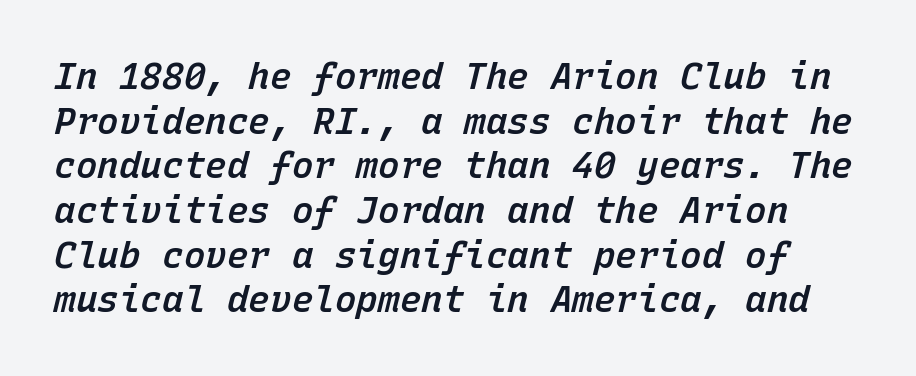
The image shows 36 px semibold type, italic (leaning right), monospaced; set line spacing 1.24x, normal letter spacing, not underlined; low stroke contrast and a medium x-height.
